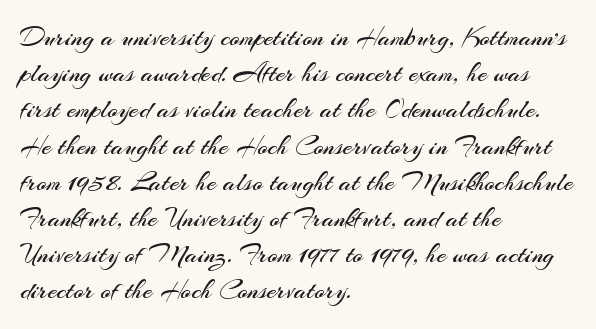
The strokes carry an ordinary text weight at most. Teacher's note: observe the even left margin — that is flush-left alignment. The lines sit at an ordinary, default distance from one another. Does extra space separate the letters? No, they use regular spacing. The specimen omits any rule beneath the text block's lines.
